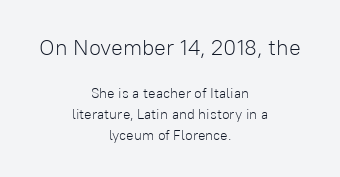
{"italic": "no", "bold": "no", "underline": "no", "align": "center", "line_spacing": "normal", "line_spacing_ratio": 1.5, "letter_spacing": "normal", "letter_spacing_em": 0.0, "larger_block": "first", "size_ratio": 1.57, "glyph_px": 22}
